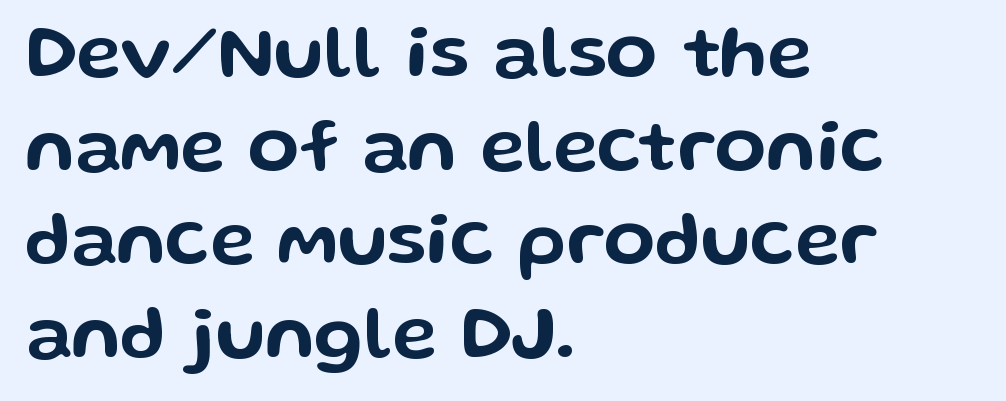
This sample uses an upright cut, with every glyph sitting square on the baseline. A classic flush-left, rag-right setting is used for this passage. The passage shown stacks its lines at a standard gap. This rendering leaves character spacing at its baseline value. Note: no serifs on the glyphs.
